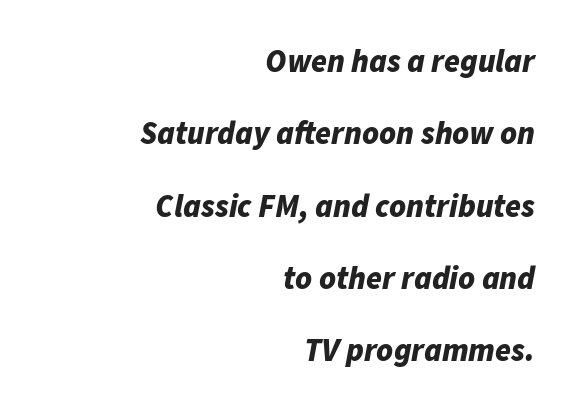
Q: Is the text bold? A: Yes.
Q: Is the text italic (slanted)? A: Yes, it leans right by about 11 degrees.
Q: Is the text underlined? A: No.
Q: How is the paragraph aligned? A: Right-aligned.
Q: Is the spacing between letters normal or unusually wide? A: Normal.
Q: Is the spacing between lines tight, normal or loose? A: Loose.
Q: Width (condensed, normal, or wide)? A: Normal.
Q: Stroke contrast? A: Low.
Q: x-height? A: Medium.
Q: Monospaced? A: No.
